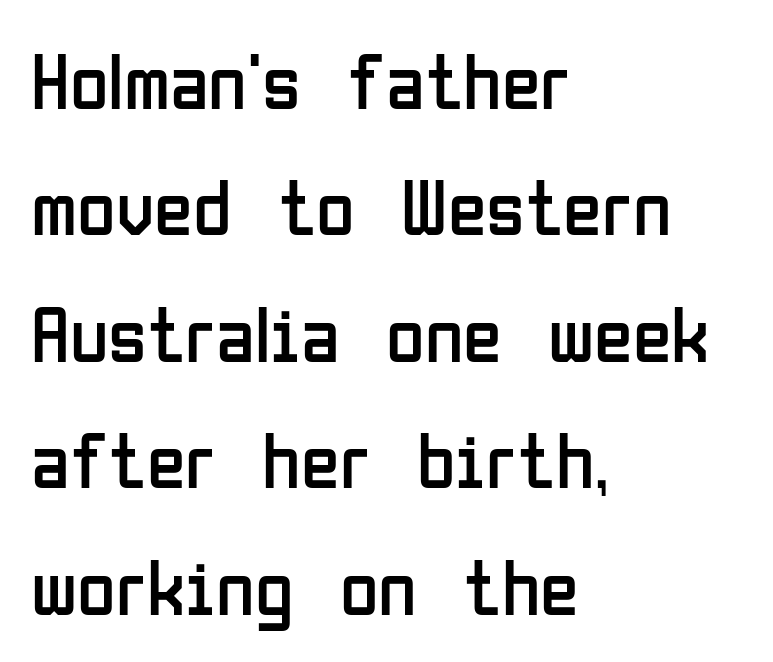
Q: Is the text bold? A: No.
Q: Is the text italic (slanted)? A: No, it is upright.
Q: Is the typeface a serif or a sans-serif typeface? A: Sans-serif.
Q: Is the text underlined? A: No.
Q: How is the paragraph aligned? A: Left-aligned.
Q: Is the spacing between letters normal or unusually wide? A: Normal.
Q: Is the spacing between lines tight, normal or loose? A: Normal.
Q: Width (condensed, normal, or wide)? A: Condensed.
Q: Stroke contrast? A: Low.
Q: x-height? A: Medium.
Q: Monospaced? A: No.
